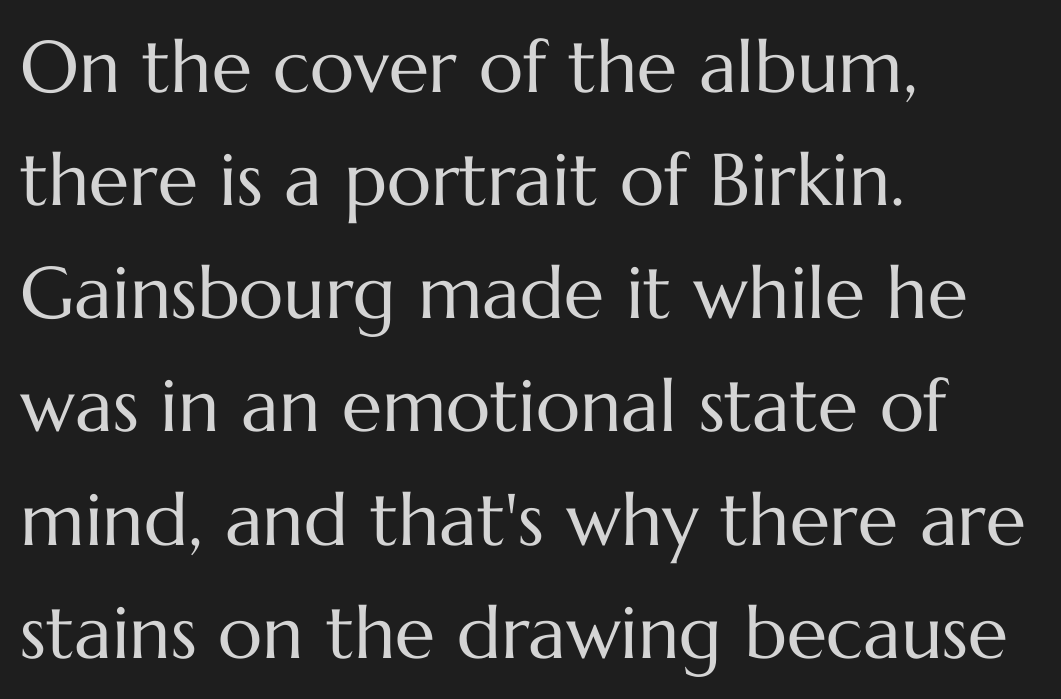
{"italic": "no", "bold": "no", "weight": "regular", "width": "normal", "stroke_contrast": "medium", "x_height": "medium", "monospaced": "no", "underline": "no", "align": "left", "line_spacing": "normal", "line_spacing_ratio": 1.55, "letter_spacing": "normal", "letter_spacing_em": 0.0, "glyph_px": 73}
